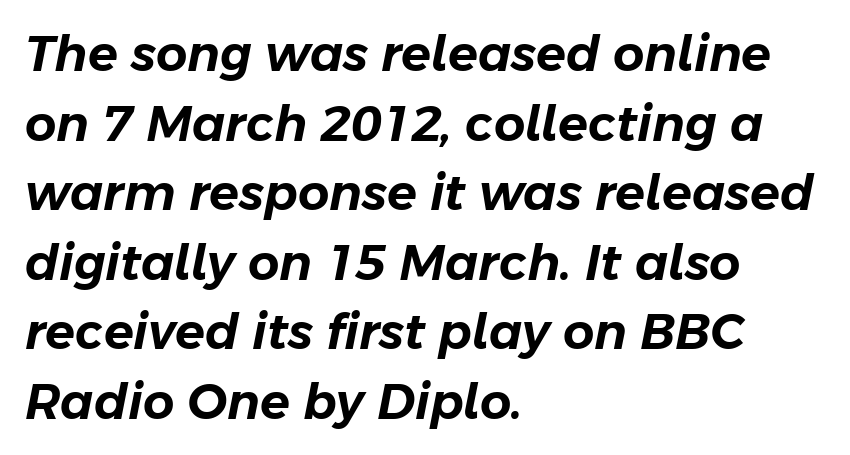
The image shows 49 px text type, italic (leaning right); set left-aligned, normal line spacing (1.42x), normal letter spacing, not underlined; low stroke contrast and a medium x-height.
